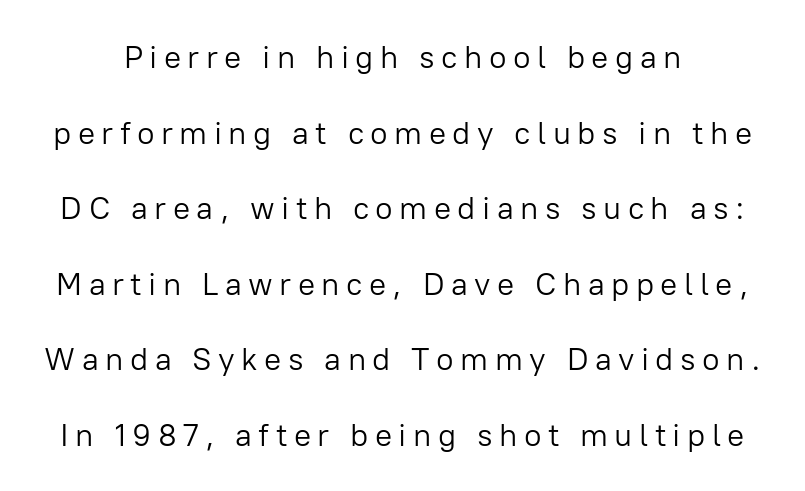
The image shows 32 px light sans-serif type, upright; set loose line spacing (2.36x), unusually wide letter spacing (+0.2 em), not underlined; low stroke contrast and a medium x-height.
